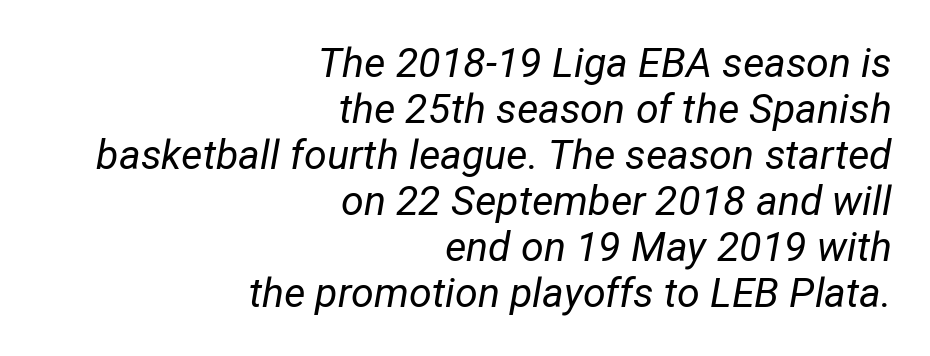
{"italic": "yes", "lean": "right", "slant_degrees": 12, "bold": "no", "weight": "regular", "width": "normal", "stroke_contrast": "low", "x_height": "medium", "monospaced": "no", "underline": "no", "align": "right", "line_spacing": "tight", "line_spacing_ratio": 1.12, "letter_spacing": "normal", "letter_spacing_em": 0.0, "glyph_px": 41}
